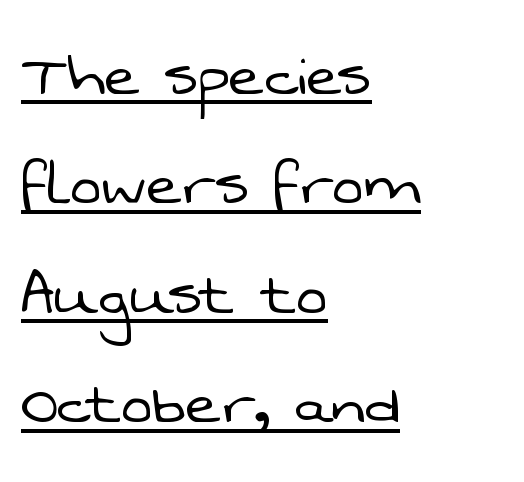
Q: Is the text bold? A: No.
Q: Is the typeface a serif or a sans-serif typeface? A: Sans-serif.
Q: Is the text underlined? A: Yes.
Q: How is the paragraph aligned? A: Left-aligned.
Q: Is the spacing between letters normal or unusually wide? A: Normal.
Q: Is the spacing between lines tight, normal or loose? A: Normal.
Q: Width (condensed, normal, or wide)? A: Normal.
Q: Stroke contrast? A: Low.
Q: x-height? A: Medium.
Q: Monospaced? A: No.
